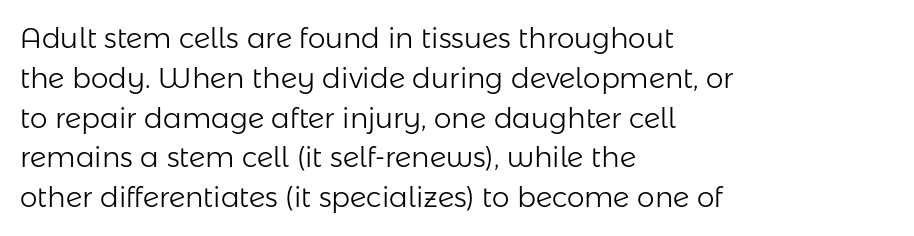
{"serif": "no", "italic": "no", "bold": "no", "weight": "light", "width": "normal", "stroke_contrast": "low", "x_height": "medium", "monospaced": "no", "underline": "no", "align": "left", "line_spacing": "normal", "line_spacing_ratio": 1.42, "letter_spacing": "normal", "letter_spacing_em": 0.0, "glyph_px": 28}
